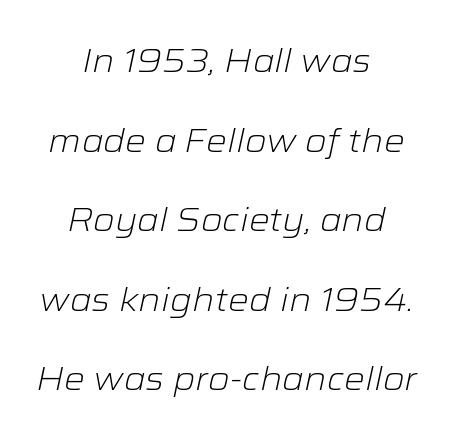
{"italic": "yes", "lean": "right", "slant_degrees": 12, "bold": "no", "weight": "light", "width": "wide", "stroke_contrast": "low", "x_height": "medium", "monospaced": "no", "underline": "no", "align": "center", "line_spacing": "loose", "line_spacing_ratio": 2.41, "letter_spacing": "normal", "letter_spacing_em": 0.0, "glyph_px": 33}
